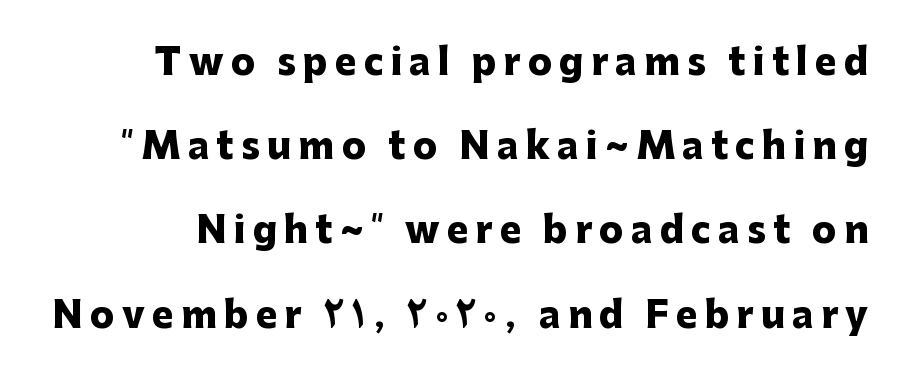
The image shows 36 px heavy sans-serif type, upright; set loose line spacing (2.34x), unusually wide letter spacing (+0.2 em), not underlined; low stroke contrast and a medium x-height.
